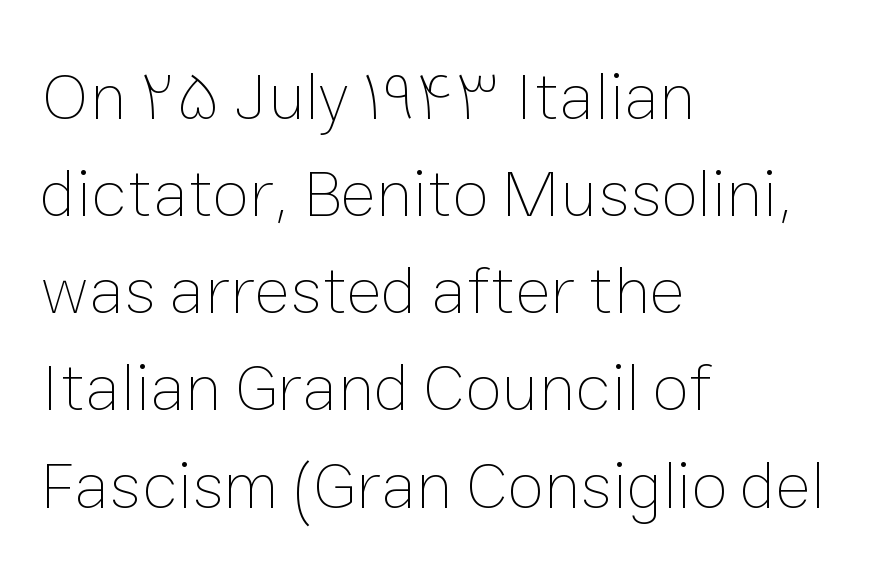
Q: Is the text bold? A: No.
Q: Is the text italic (slanted)? A: No, it is upright.
Q: Is the text underlined? A: No.
Q: How is the paragraph aligned? A: Left-aligned.
Q: Is the spacing between letters normal or unusually wide? A: Normal.
Q: Is the spacing between lines tight, normal or loose? A: Normal.
Q: Width (condensed, normal, or wide)? A: Normal.
Q: Stroke contrast? A: Low.
Q: x-height? A: Medium.
Q: Monospaced? A: No.
